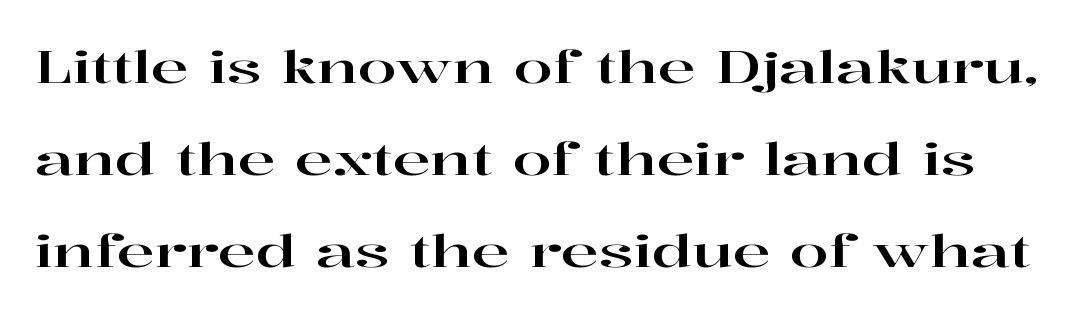
Quick note: not italic, upright. Is this a fixed-width face? No — the glyphs have proportional, varying widths. Anything drawn beneath the words? Only blank space. Old-style or modern, the face here clearly has serifs. Compared with typical paragraphs, the rows here are farther apart.
